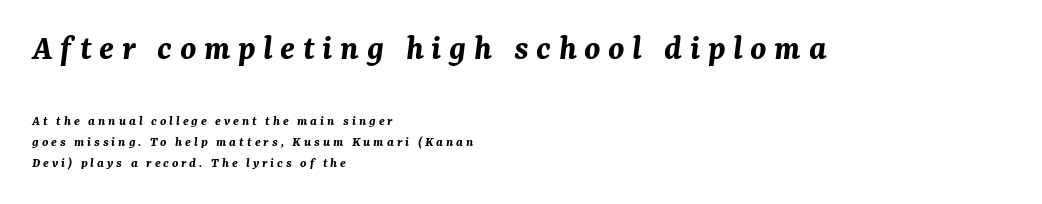
Q: Is the text bold? A: Yes.
Q: Is the text italic (slanted)? A: Yes, it leans right by about 7 degrees.
Q: Is the text underlined? A: No.
Q: How is the paragraph aligned? A: Left-aligned.
Q: Is the spacing between letters normal or unusually wide? A: Unusually wide.
Q: Is the spacing between lines tight, normal or loose? A: Normal.
Q: Which block of text is set in a larger size, the first (top) or the second (bottom)? A: The first (top) one.
Q: Width (condensed, normal, or wide)? A: Normal.
Q: Stroke contrast? A: Medium.
Q: x-height? A: Medium.
Q: Monospaced? A: No.
